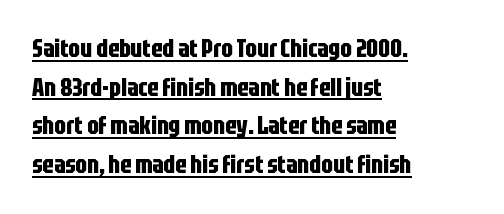
The image shows 25 px bold type, upright; set left-aligned, normal line spacing (1.55x), normal letter spacing, underlined.
